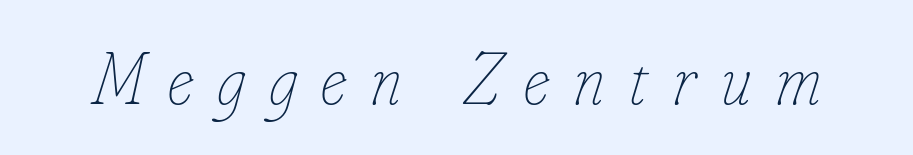
Q: Is the text bold? A: No.
Q: Is the text italic (slanted)? A: Yes, it leans right by about 16 degrees.
Q: Is the text underlined? A: No.
Q: Is the spacing between letters normal or unusually wide? A: Unusually wide.
Q: Width (condensed, normal, or wide)? A: Condensed.
Q: Stroke contrast? A: Low.
Q: x-height? A: Small.
Q: Monospaced? A: No.
